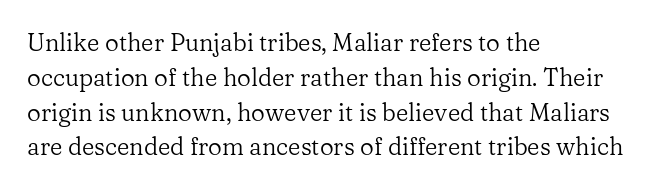
{"italic": "no", "bold": "no", "underline": "no", "align": "left", "line_spacing": "normal", "line_spacing_ratio": 1.45, "letter_spacing": "normal", "letter_spacing_em": 0.0, "glyph_px": 24}
